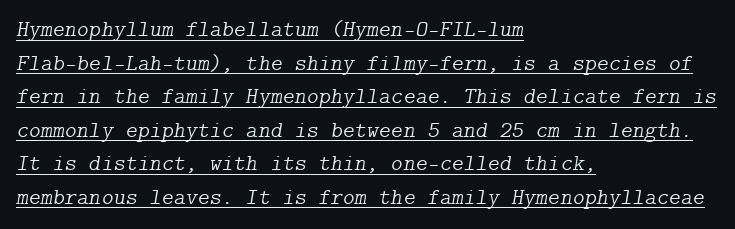
{"italic": "yes", "lean": "right", "slant_degrees": 9, "bold": "no", "underline": "yes", "align": "left", "line_spacing": "normal", "line_spacing_ratio": 1.46, "letter_spacing": "normal", "letter_spacing_em": 0.0, "glyph_px": 23}
